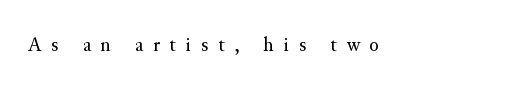
Q: Is the text bold? A: No.
Q: Is the text italic (slanted)? A: No, it is upright.
Q: Is the text underlined? A: No.
Q: Is the spacing between letters normal or unusually wide? A: Unusually wide.
